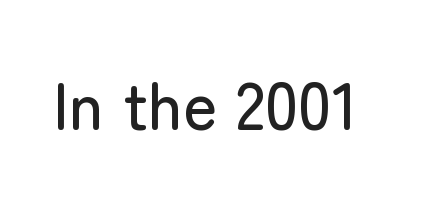
Q: Is the text italic (slanted)? A: No, it is upright.
Q: Is the typeface a serif or a sans-serif typeface? A: Sans-serif.
Q: Is the text underlined? A: No.
Q: Is the spacing between letters normal or unusually wide? A: Normal.
Q: Width (condensed, normal, or wide)? A: Normal.
Q: Stroke contrast? A: Low.
Q: x-height? A: Medium.
Q: Monospaced? A: No.
